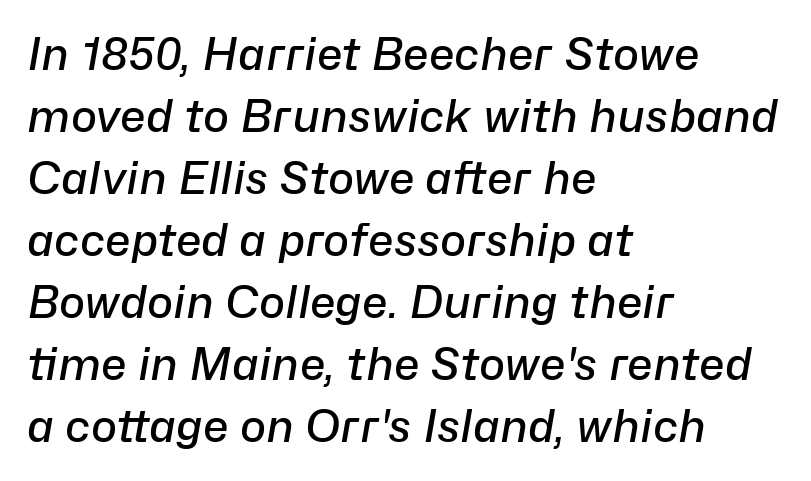
Q: Is the text bold? A: Semi-bold.
Q: Is the text italic (slanted)? A: Yes, it leans right by about 10 degrees.
Q: Is the text underlined? A: No.
Q: How is the paragraph aligned? A: Left-aligned.
Q: Is the spacing between letters normal or unusually wide? A: Normal.
Q: Is the spacing between lines tight, normal or loose? A: Normal.
Q: Width (condensed, normal, or wide)? A: Normal.
Q: Stroke contrast? A: Low.
Q: x-height? A: Medium.
Q: Monospaced? A: No.
